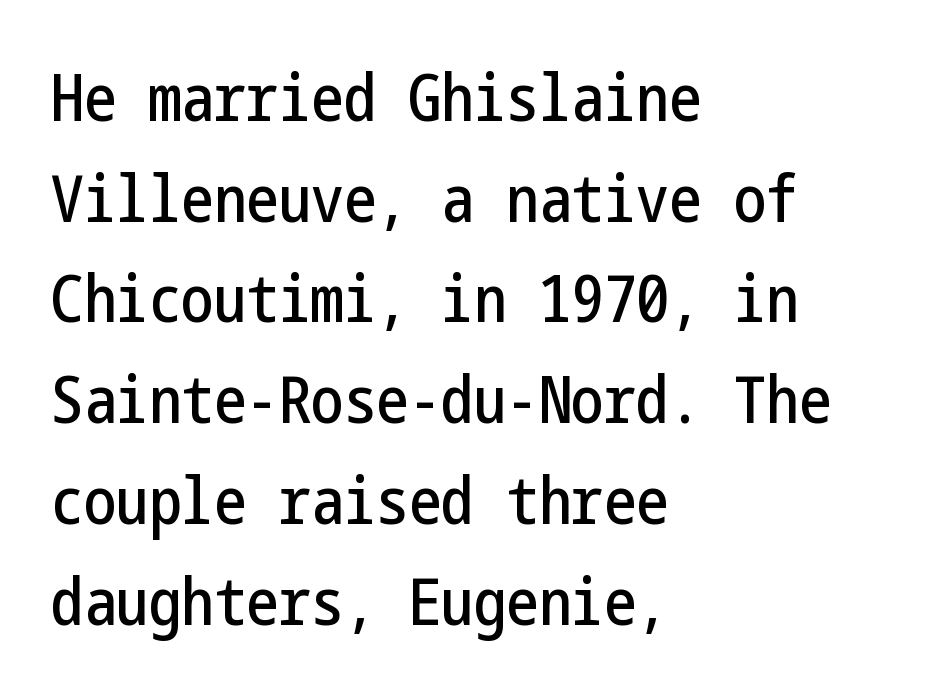
Q: Is the text italic (slanted)? A: No, it is upright.
Q: Is the typeface a serif or a sans-serif typeface? A: Sans-serif.
Q: Is the text underlined? A: No.
Q: How is the paragraph aligned? A: Left-aligned.
Q: Is the spacing between letters normal or unusually wide? A: Normal.
Q: Is the spacing between lines tight, normal or loose? A: Normal.
Q: Width (condensed, normal, or wide)? A: Condensed.
Q: Stroke contrast? A: Low.
Q: x-height? A: Medium.
